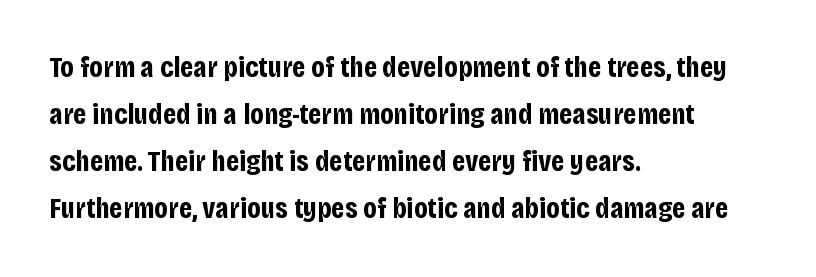
Q: Is the text bold? A: Yes.
Q: Is the text italic (slanted)? A: No, it is upright.
Q: Is the typeface a serif or a sans-serif typeface? A: Sans-serif.
Q: Is the text underlined? A: No.
Q: How is the paragraph aligned? A: Left-aligned.
Q: Is the spacing between letters normal or unusually wide? A: Normal.
Q: Is the spacing between lines tight, normal or loose? A: Normal.
Q: Width (condensed, normal, or wide)? A: Condensed.
Q: Stroke contrast? A: Low.
Q: x-height? A: Large.
Q: Monospaced? A: No.
